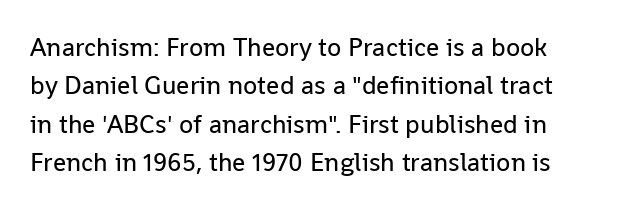
{"italic": "no", "bold": "no", "underline": "no", "align": "left", "line_spacing": "normal", "line_spacing_ratio": 1.48, "letter_spacing": "normal", "letter_spacing_em": 0.0, "glyph_px": 26}
